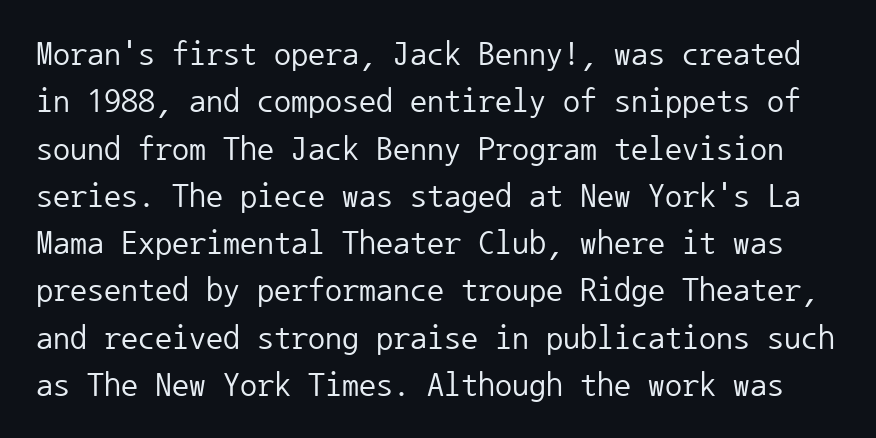
The image shows 34 px regular-weight sans-serif type, upright, monospaced; set normal line spacing (1.39x), normal letter spacing, not underlined; low stroke contrast and a medium x-height.
